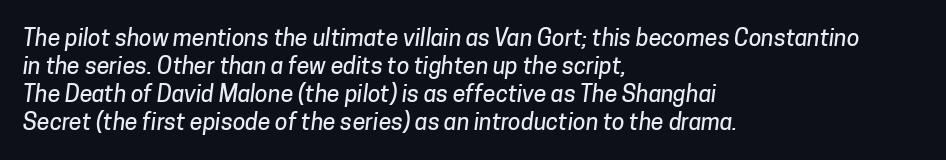
{"underline": "no", "align": "left", "line_spacing_ratio": 1.22, "letter_spacing": "normal", "letter_spacing_em": 0.0, "glyph_px": 23}
